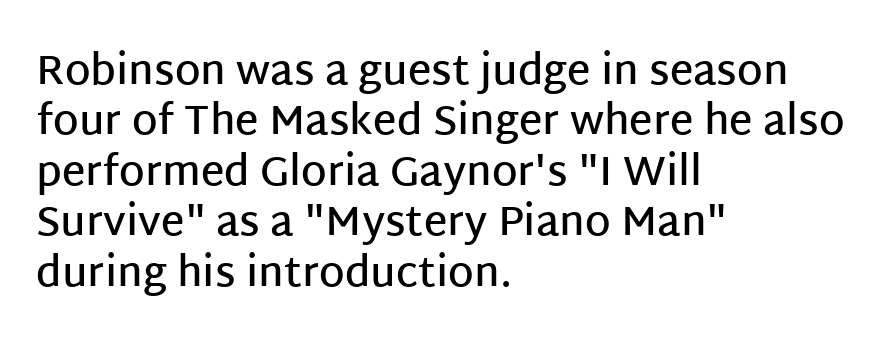
Ordinary non-slanted type is in use. Honestly, the letter spacing is just normal — you wouldn't notice it. What kind of face is this? One without serifs — a sans. Looks like regular typesetting: each glyph gets only the width it needs. Leftover space on each line is placed entirely after the last word.
